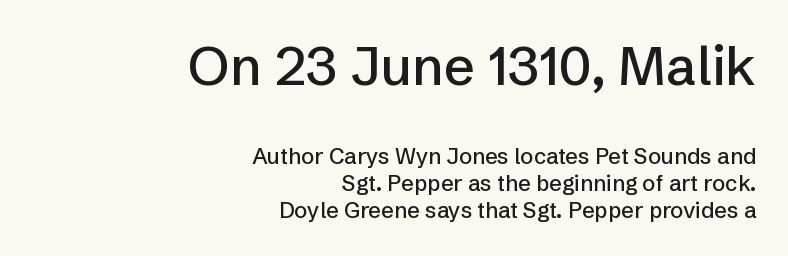
These lines are rendered in a variable-pitch font. Do the letters lean? They stand straight. Does extra space separate the letters? No, they use regular spacing. The area under the type is left untouched.
